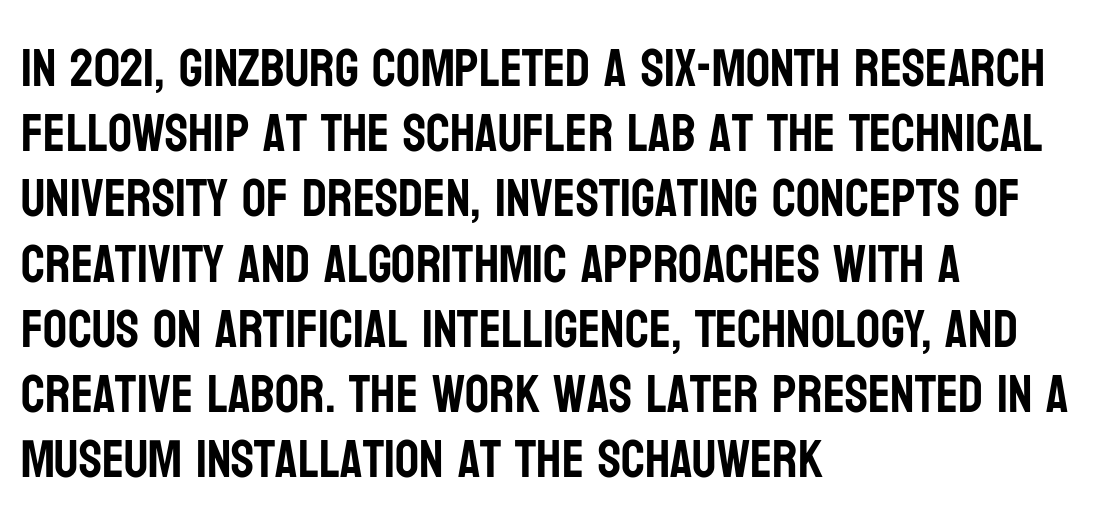
The face used here is a sans, in the tradition of grotesques and geometrics. Typeset ragged right — the left edge is the straight one. The passage shown is typed in a proportional face where columns would drift. A bare baseline throughout the passage.
